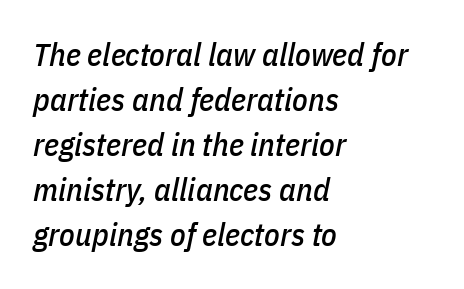
Glyph-to-glyph distance matches everyday printed text. Is the block centered? No — it sits flush against the left margin. The space beneath each line is pristine and unruled. Observe the lean: these are italic letterforms. Horizontal bands of white between lines are of average thickness. Note the varied advance widths — an 'i' is clearly narrower than an 'm'.
